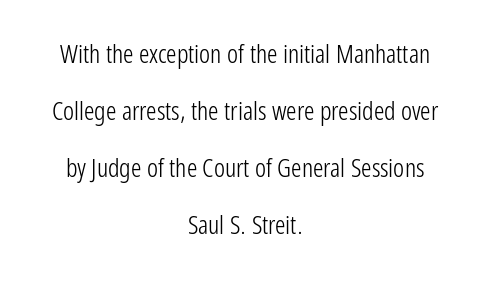
The compositor balanced each line on the midline. Vertically, the passage feels expansive, rows floating well apart. A quiet, ordinary-to-light weight characterises the typeface. No word sits above an underline. Nothing unusual about the tracking: characters are spaced as the font intends. Posture: vertical.
